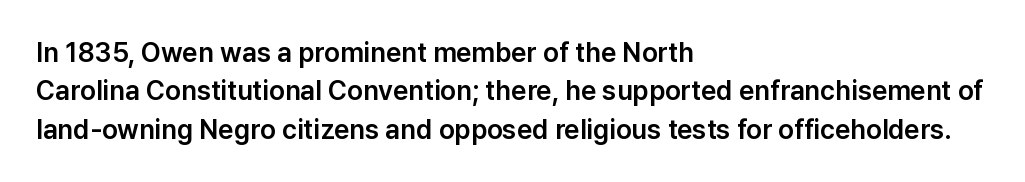
Q: Is the text italic (slanted)? A: No, it is upright.
Q: Is the text underlined? A: No.
Q: How is the paragraph aligned? A: Left-aligned.
Q: Is the spacing between letters normal or unusually wide? A: Normal.
Q: Is the spacing between lines tight, normal or loose? A: Normal.
